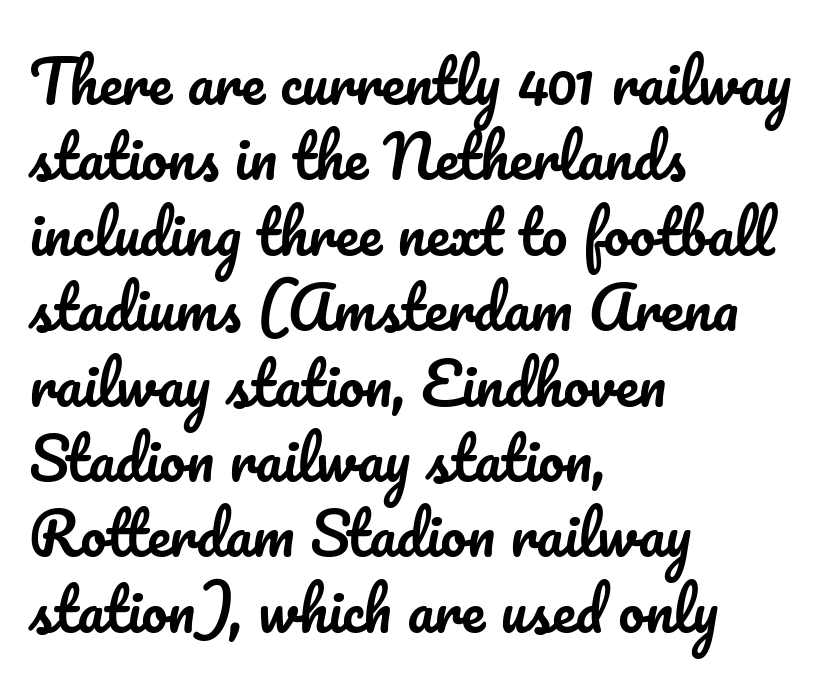
Q: Is the text italic (slanted)? A: Yes.
Q: Is the text underlined? A: No.
Q: How is the paragraph aligned? A: Left-aligned.
Q: Is the spacing between letters normal or unusually wide? A: Normal.
Q: Is the spacing between lines tight, normal or loose? A: Normal.
Q: Width (condensed, normal, or wide)? A: Normal.
Q: Stroke contrast? A: Low.
Q: x-height? A: Small.
Q: Monospaced? A: No.
